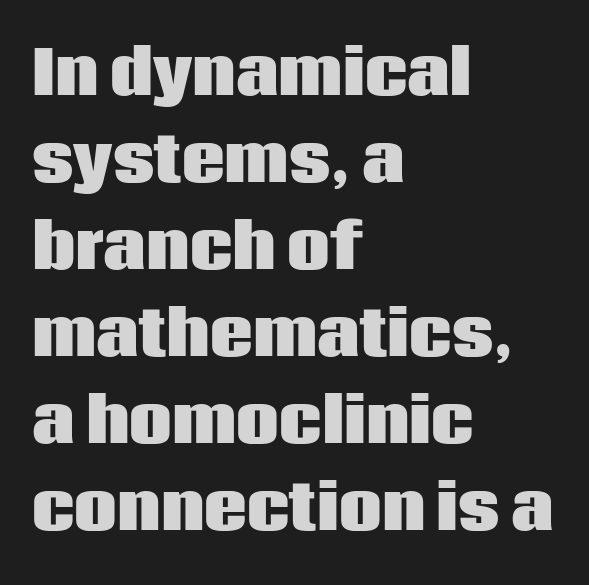
Q: Is the text bold? A: Yes.
Q: Is the text italic (slanted)? A: No, it is upright.
Q: Is the typeface a serif or a sans-serif typeface? A: Sans-serif.
Q: Is the text underlined? A: No.
Q: How is the paragraph aligned? A: Left-aligned.
Q: Is the spacing between letters normal or unusually wide? A: Normal.
Q: Is the spacing between lines tight, normal or loose? A: Normal.
Q: Width (condensed, normal, or wide)? A: Normal.
Q: Stroke contrast? A: Low.
Q: x-height? A: Large.
Q: Monospaced? A: No.
